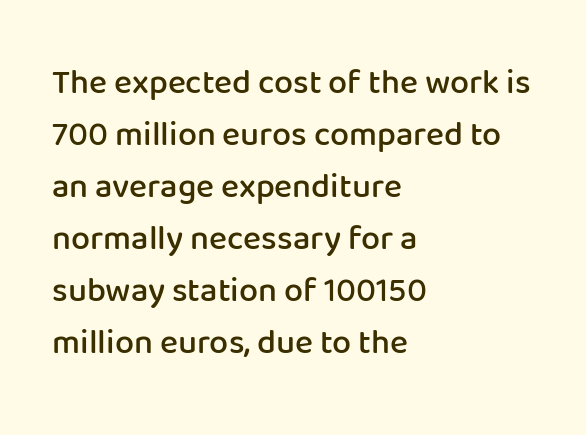
The image shows 34 px semibold sans-serif type, upright; set left-aligned, normal line spacing (1.53x), normal letter spacing, not underlined; low stroke contrast and a medium x-height.
